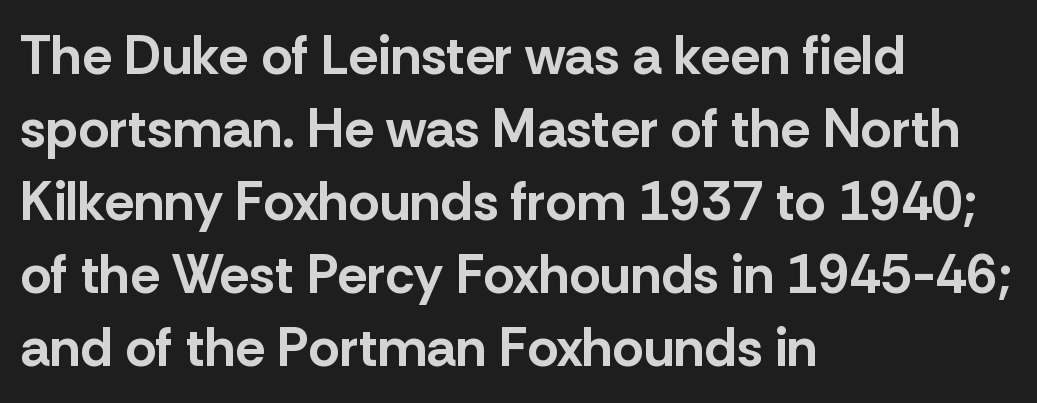
The image shows 54 px bold sans-serif type, upright; set left-aligned, normal line spacing (1.35x), normal letter spacing, not underlined; low stroke contrast and a medium x-height.
